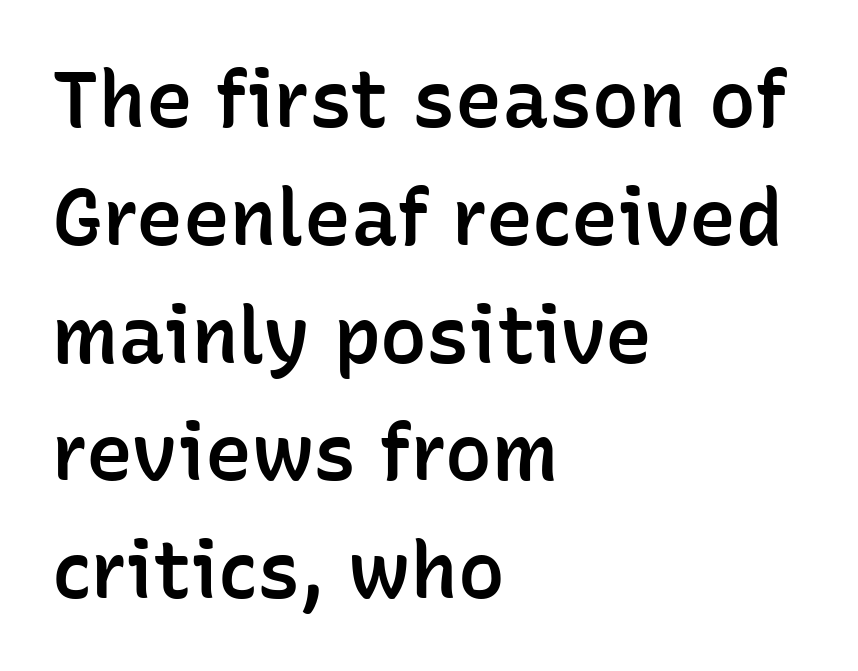
Nothing unusual about the tracking: characters are spaced as the font intends. Decoration check: the copy has no underline. Quick note: interline space is typical. Moderately thickened strokes mark this as semibold type.
